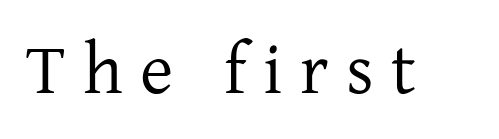
Q: Is the text bold? A: No.
Q: Is the text italic (slanted)? A: No, it is upright.
Q: Is the typeface a serif or a sans-serif typeface? A: Serif.
Q: Is the text underlined? A: No.
Q: Is the spacing between letters normal or unusually wide? A: Unusually wide.
Q: Width (condensed, normal, or wide)? A: Normal.
Q: Stroke contrast? A: Low.
Q: x-height? A: Medium.
Q: Monospaced? A: No.
